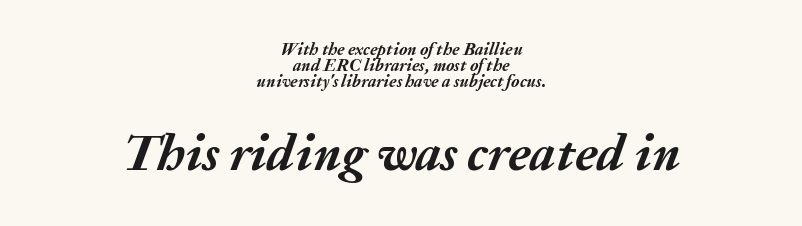
Q: Is the text bold? A: Yes.
Q: Is the text italic (slanted)? A: Yes, it leans right by about 20 degrees.
Q: Is the text underlined? A: No.
Q: How is the paragraph aligned? A: Centered.
Q: Is the spacing between letters normal or unusually wide? A: Normal.
Q: Is the spacing between lines tight, normal or loose? A: Tight.
Q: Which block of text is set in a larger size, the first (top) or the second (bottom)? A: The second (bottom) one.
Q: Width (condensed, normal, or wide)? A: Normal.
Q: Stroke contrast? A: Medium.
Q: x-height? A: Medium.
Q: Monospaced? A: No.
